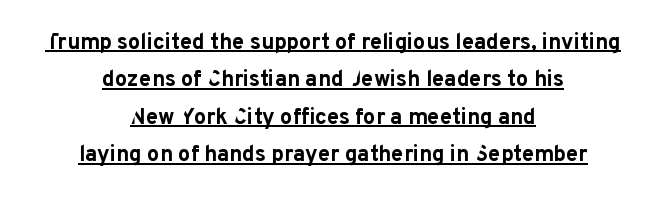
Looks like someone drew a line under every word here. Nobody touched the tracking dial on this one. The characters look thick and weighty, a clear bold. Notice how descenders clear the ascenders below comfortably — that's standard leading. Italic: no, the glyphs are upright roman. Centered paragraph, ragged on both sides.
